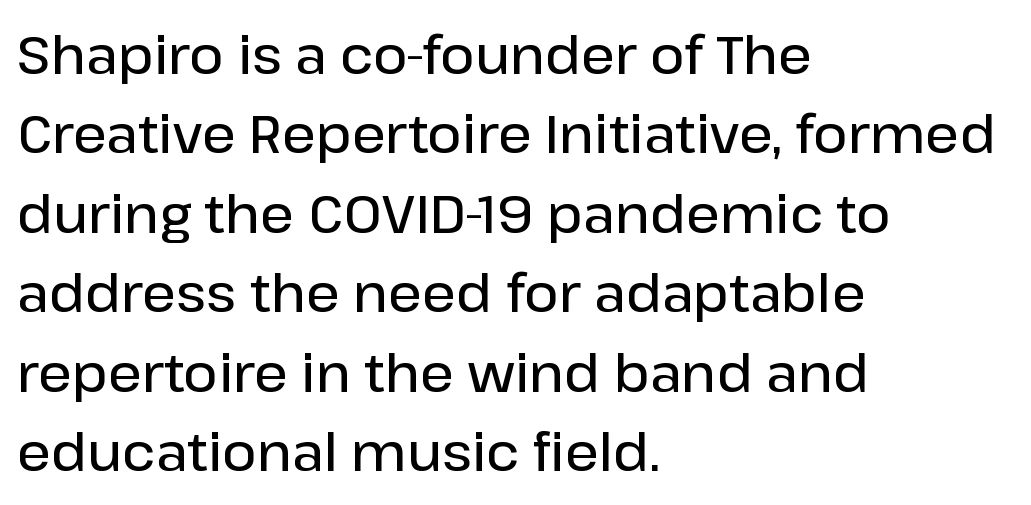
{"serif": "no", "italic": "no", "bold": "semi", "weight": "semibold", "width": "normal", "stroke_contrast": "low", "x_height": "medium", "monospaced": "no", "underline": "no", "align": "left", "line_spacing": "normal", "line_spacing_ratio": 1.5, "letter_spacing": "normal", "letter_spacing_em": 0.0, "glyph_px": 53}
